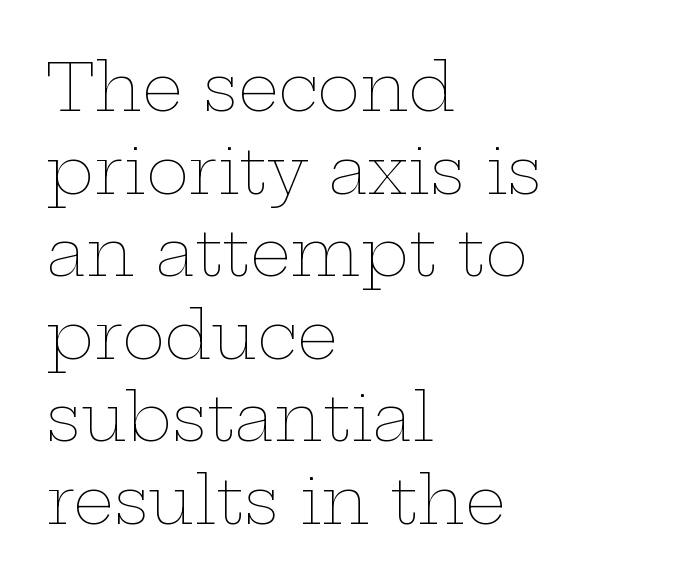
Q: Is the text bold? A: No.
Q: Is the text italic (slanted)? A: No, it is upright.
Q: Is the text underlined? A: No.
Q: How is the paragraph aligned? A: Left-aligned.
Q: Is the spacing between letters normal or unusually wide? A: Normal.
Q: Is the spacing between lines tight, normal or loose? A: Normal.
Q: Width (condensed, normal, or wide)? A: Wide.
Q: Stroke contrast? A: Low.
Q: x-height? A: Medium.
Q: Monospaced? A: No.
